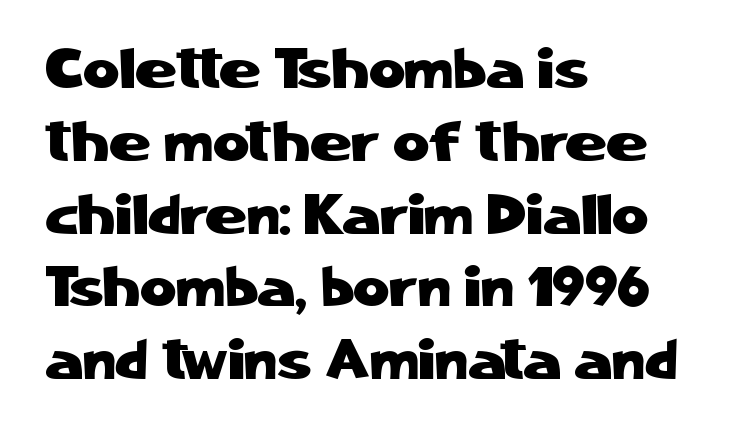
{"serif": "no", "italic": "no", "width": "normal", "stroke_contrast": "low", "x_height": "medium", "monospaced": "no", "underline": "no", "align": "left", "line_spacing": "normal", "line_spacing_ratio": 1.3, "letter_spacing": "normal", "letter_spacing_em": 0.0, "glyph_px": 56}
